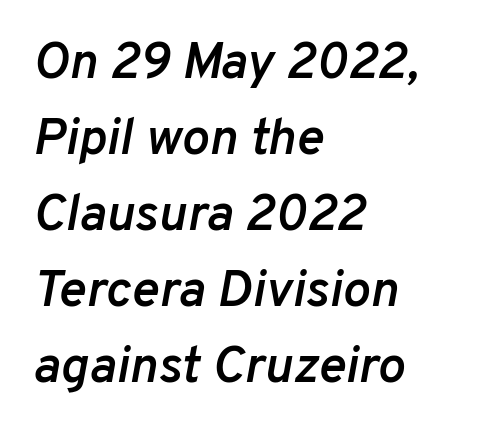
The image shows 52 px semibold type, italic (leaning right); set left-aligned, normal line spacing (1.46x), normal letter spacing, not underlined; low stroke contrast and a medium x-height.
